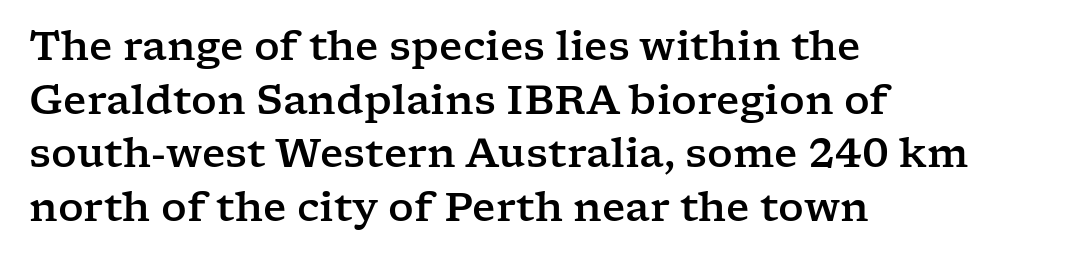
Q: Is the text italic (slanted)? A: No, it is upright.
Q: Is the typeface a serif or a sans-serif typeface? A: Serif.
Q: Is the text underlined? A: No.
Q: How is the paragraph aligned? A: Left-aligned.
Q: Is the spacing between letters normal or unusually wide? A: Normal.
Q: Is the spacing between lines tight, normal or loose? A: Normal.
Q: Width (condensed, normal, or wide)? A: Wide.
Q: Stroke contrast? A: Low.
Q: x-height? A: Medium.
Q: Monospaced? A: No.
